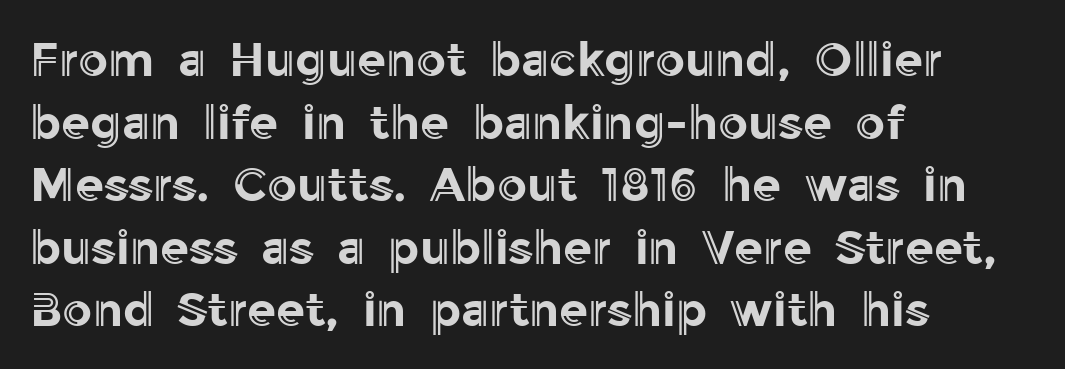
A bare baseline throughout the passage. The face used here is proportionally spaced, like ordinary book or web type. Normally led — the rows are evenly, conventionally spaced. This rendering leaves character spacing at its baseline value. No italicization has been applied; the sample stays upright. A classic flush-left, rag-right setting is used for this passage.
